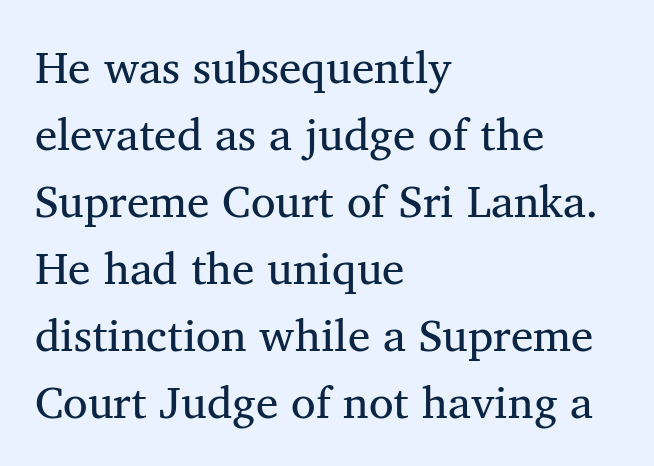
The image shows 45 px regular-weight serif type; set left-aligned, normal line spacing (1.49x), normal letter spacing, not underlined; medium stroke contrast and a medium x-height.
